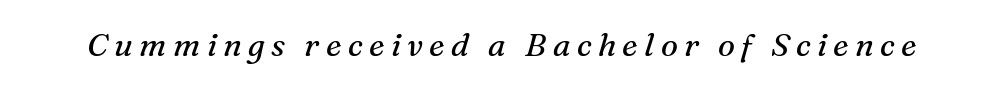
{"serif": "yes", "italic": "yes", "lean": "right", "slant_degrees": 16, "bold": "no", "weight": "regular", "width": "normal", "stroke_contrast": "medium", "x_height": "medium", "monospaced": "no", "underline": "no", "letter_spacing": "wide", "letter_spacing_em": 0.2, "glyph_px": 32}
